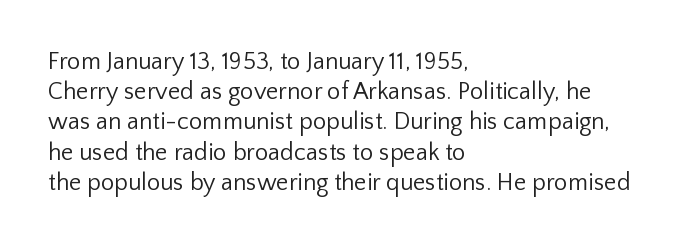
Q: Is the text bold? A: No.
Q: Is the text italic (slanted)? A: No, it is upright.
Q: Is the text underlined? A: No.
Q: How is the paragraph aligned? A: Left-aligned.
Q: Is the spacing between letters normal or unusually wide? A: Normal.
Q: Is the spacing between lines tight, normal or loose? A: Normal.
